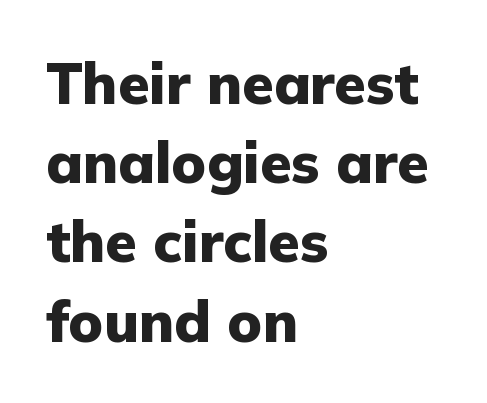
{"serif": "no", "italic": "no", "bold": "yes", "weight": "heavy", "width": "normal", "stroke_contrast": "low", "x_height": "medium", "monospaced": "no", "underline": "no", "align": "left", "line_spacing": "normal", "line_spacing_ratio": 1.39, "letter_spacing": "normal", "letter_spacing_em": 0.0, "glyph_px": 57}
